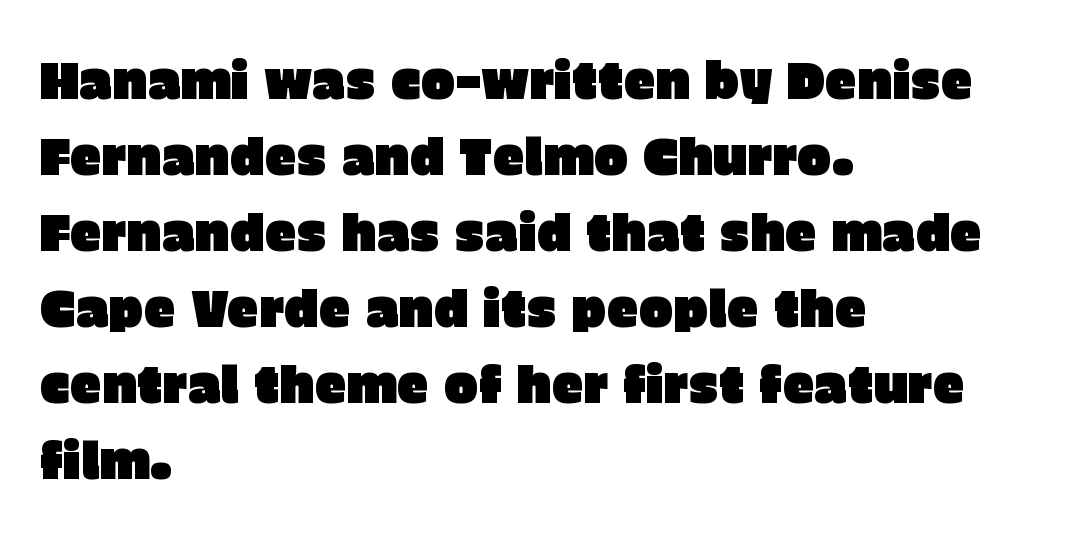
Tracking here is standard; glyphs follow each other at the usual distance. Descender tails drop into unmarked territory. Nope, no serifs anywhere on these letters. The lines are quadded left. The face used here is proportionally spaced, like ordinary book or web type.
